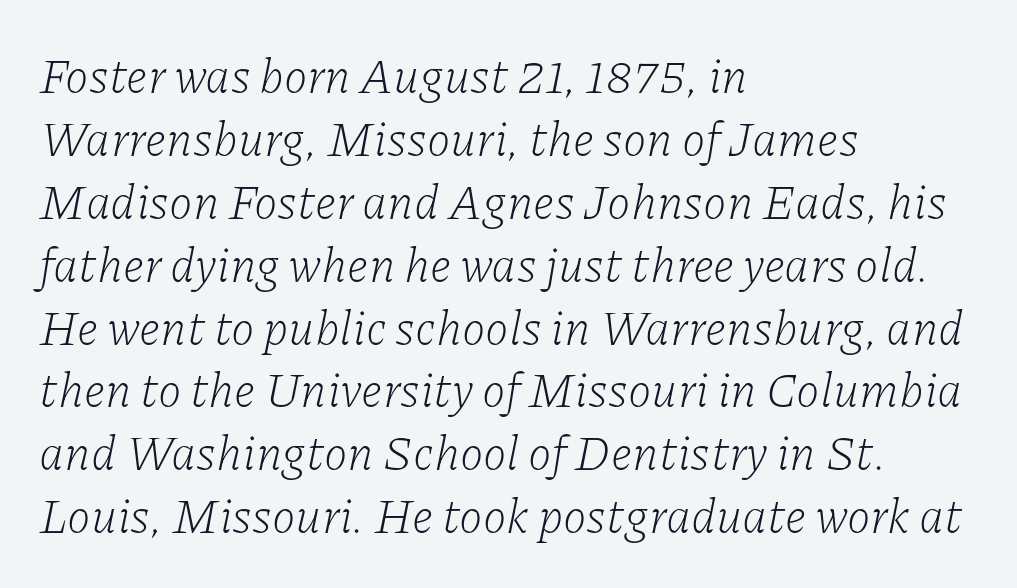
This sample uses a serif face. Is there much room between lines? A standard amount, neither cramped nor airy. The compositor pushed each line to the left boundary. The gaps between neighbouring characters are ordinary and unremarkable.
